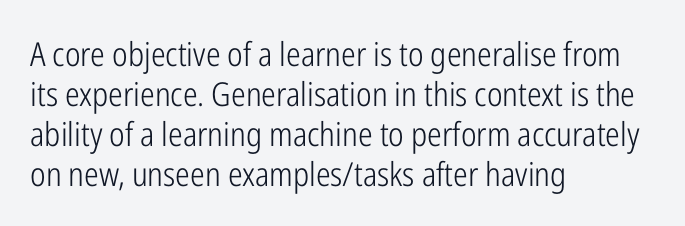
Q: Is the text bold? A: No.
Q: Is the text italic (slanted)? A: No, it is upright.
Q: Is the typeface a serif or a sans-serif typeface? A: Sans-serif.
Q: Is the text underlined? A: No.
Q: How is the paragraph aligned? A: Left-aligned.
Q: Is the spacing between letters normal or unusually wide? A: Normal.
Q: Width (condensed, normal, or wide)? A: Condensed.
Q: Stroke contrast? A: Low.
Q: x-height? A: Medium.
Q: Monospaced? A: No.
